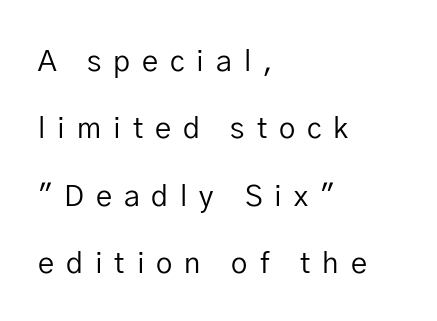
There is plenty of visible air inserted between adjacent glyphs. Leading is clearly above the norm, producing a sparse column. Notice how the stems are strictly vertical — no italics here. The specimen omits any rule beneath the text block's lines.
